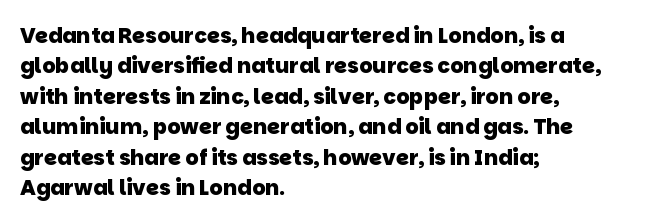
{"bold": "yes", "underline": "no", "align": "left", "line_spacing": "normal", "line_spacing_ratio": 1.45, "letter_spacing": "normal", "letter_spacing_em": 0.0, "glyph_px": 21}
